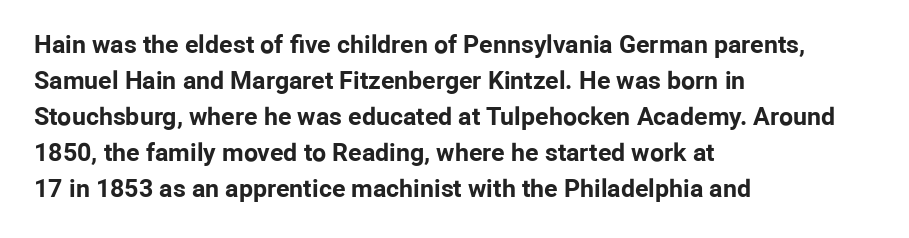
Nope, not italic — everything's standing straight. A normal amount of white space separates one row of letters from the next. Pretty heavy lettering here — definitely bold. Line starts are locked; line ends wander. Tracking here is standard; glyphs follow each other at the usual distance. Decoration check: the copy has no underline.
